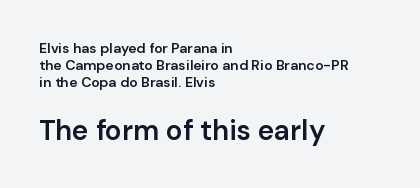
Q: Is the text bold? A: Semi-bold.
Q: Is the text italic (slanted)? A: No, it is upright.
Q: Is the typeface a serif or a sans-serif typeface? A: Sans-serif.
Q: Is the text underlined? A: No.
Q: How is the paragraph aligned? A: Left-aligned.
Q: Is the spacing between letters normal or unusually wide? A: Normal.
Q: Which block of text is set in a larger size, the first (top) or the second (bottom)? A: The second (bottom) one.
Q: Width (condensed, normal, or wide)? A: Normal.
Q: Stroke contrast? A: Low.
Q: x-height? A: Medium.
Q: Monospaced? A: No.
